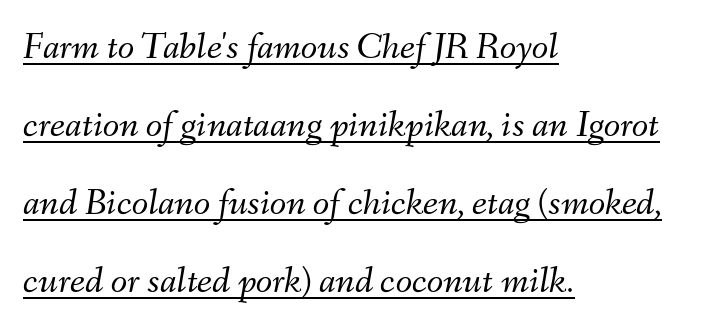
Q: Is the text bold? A: No.
Q: Is the text italic (slanted)? A: Yes, it leans right by about 9 degrees.
Q: Is the text underlined? A: Yes.
Q: How is the paragraph aligned? A: Left-aligned.
Q: Is the spacing between letters normal or unusually wide? A: Normal.
Q: Is the spacing between lines tight, normal or loose? A: Loose.
Q: Width (condensed, normal, or wide)? A: Normal.
Q: Stroke contrast? A: Medium.
Q: x-height? A: Small.
Q: Monospaced? A: No.
